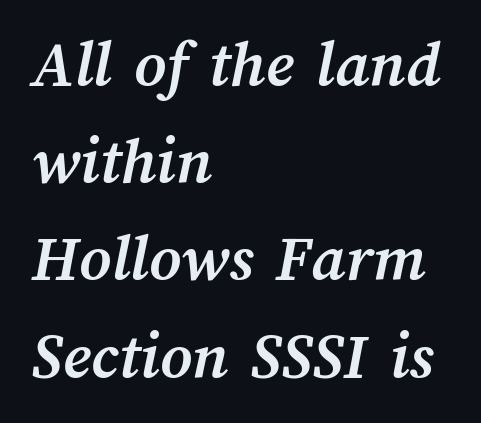
Q: Is the text bold? A: Yes.
Q: Is the text underlined? A: No.
Q: How is the paragraph aligned? A: Left-aligned.
Q: Is the spacing between letters normal or unusually wide? A: Normal.
Q: Is the spacing between lines tight, normal or loose? A: Normal.
Q: Width (condensed, normal, or wide)? A: Normal.
Q: Stroke contrast? A: Medium.
Q: x-height? A: Medium.
Q: Monospaced? A: No.
